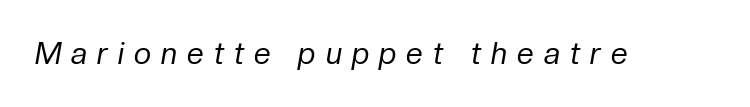
{"italic": "yes", "lean": "right", "slant_degrees": 10, "bold": "no", "weight": "regular", "width": "normal", "stroke_contrast": "low", "x_height": "medium", "monospaced": "no", "underline": "no", "letter_spacing": "wide", "letter_spacing_em": 0.34, "glyph_px": 30}
